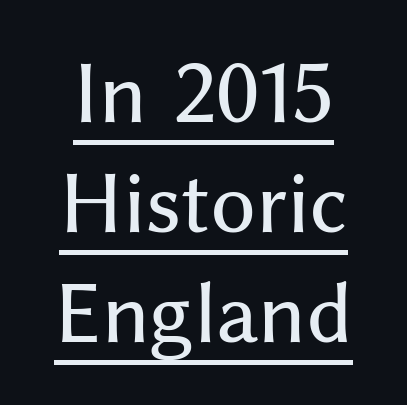
No italicization has been applied; the sample stays upright. Spacing verdict: proportional, widths tailored to each character. Note: no serifs on the glyphs. Rows of type keep a routine distance in the vertical direction. The horizontal fit of the characters is conventional and even. The rendered words wear a rule along their underside.
